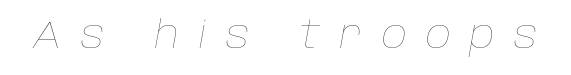
{"italic": "yes", "lean": "right", "slant_degrees": 10, "bold": "no", "weight": "thin", "width": "normal", "stroke_contrast": "low", "x_height": "large", "monospaced": "no", "underline": "no", "letter_spacing": "wide", "letter_spacing_em": 0.49, "glyph_px": 39}
